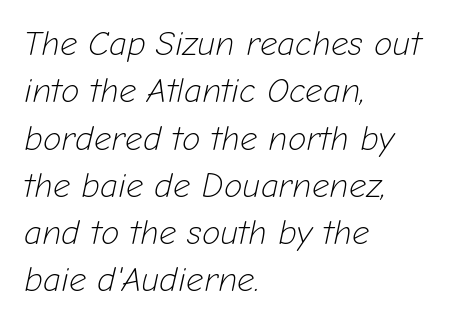
The image shows 34 px light type, italic (leaning right); set left-aligned, normal line spacing (1.39x), normal letter spacing, not underlined; low stroke contrast and a medium x-height.
